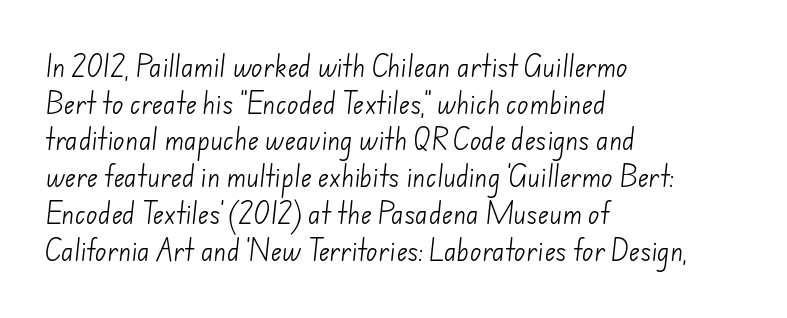
Spacing between characters is what you'd get straight out of the box. Where is the straight margin? On the left. These glyphs show unthickened strokes, regular width or finer. The rendering uses a moderate line-height, typical for paragraphs. The glyphs are unaccompanied by any horizontal stroke below them.
